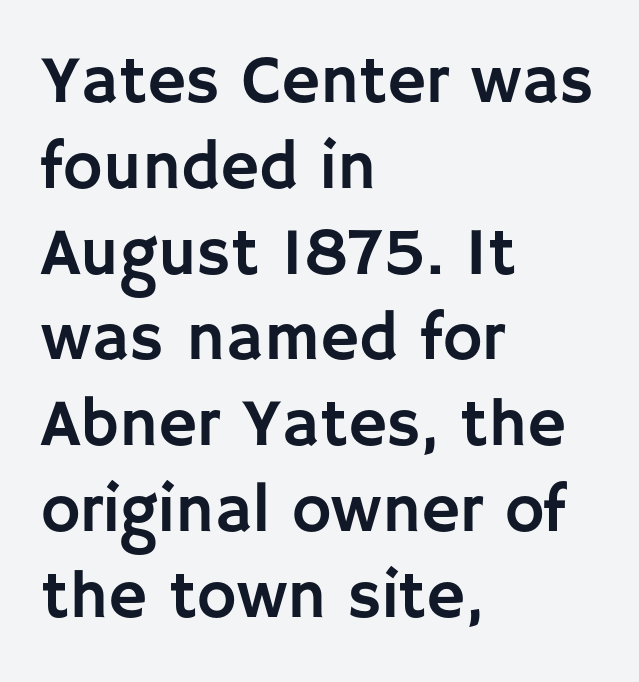
{"serif": "no", "italic": "no", "width": "normal", "stroke_contrast": "low", "x_height": "large", "monospaced": "no", "underline": "no", "align": "left", "line_spacing": "normal", "line_spacing_ratio": 1.28, "letter_spacing": "normal", "letter_spacing_em": 0.0, "glyph_px": 67}
